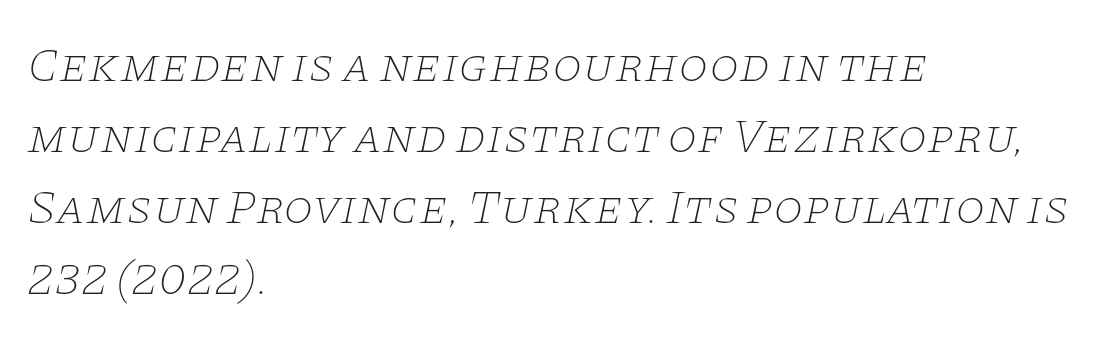
{"serif": "yes", "italic": "yes", "lean": "right", "slant_degrees": 11, "bold": "no", "weight": "thin", "width": "wide", "stroke_contrast": "low", "x_height": "large", "monospaced": "no", "underline": "no", "align": "left", "line_spacing": "normal", "line_spacing_ratio": 1.48, "letter_spacing": "normal", "letter_spacing_em": 0.0, "glyph_px": 48}
